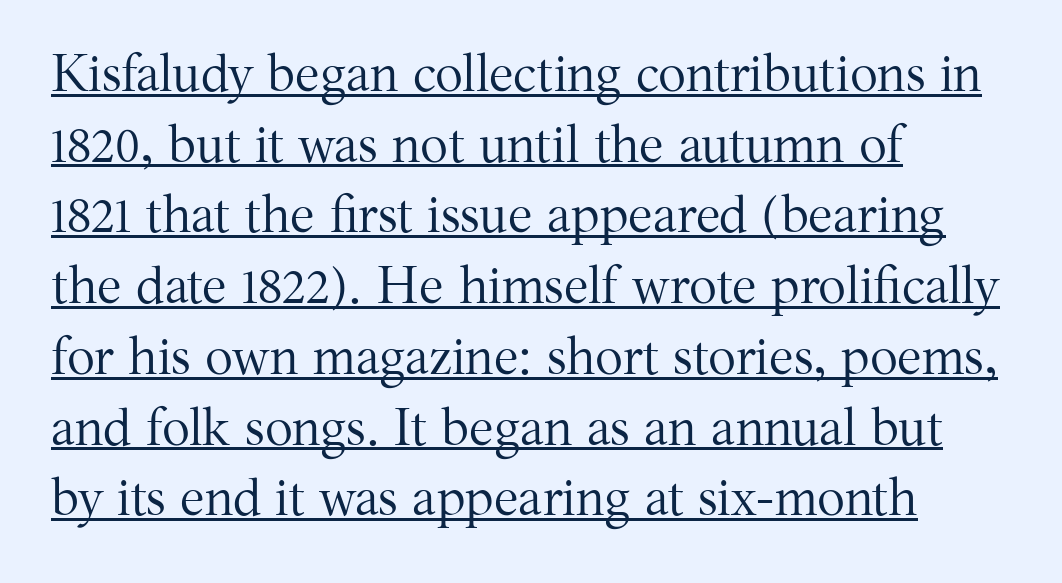
Q: Is the text bold? A: No.
Q: Is the text italic (slanted)? A: No, it is upright.
Q: Is the typeface a serif or a sans-serif typeface? A: Serif.
Q: Is the text underlined? A: Yes.
Q: How is the paragraph aligned? A: Left-aligned.
Q: Is the spacing between letters normal or unusually wide? A: Normal.
Q: Is the spacing between lines tight, normal or loose? A: Normal.
Q: Width (condensed, normal, or wide)? A: Normal.
Q: Stroke contrast? A: Medium.
Q: x-height? A: Medium.
Q: Monospaced? A: No.
